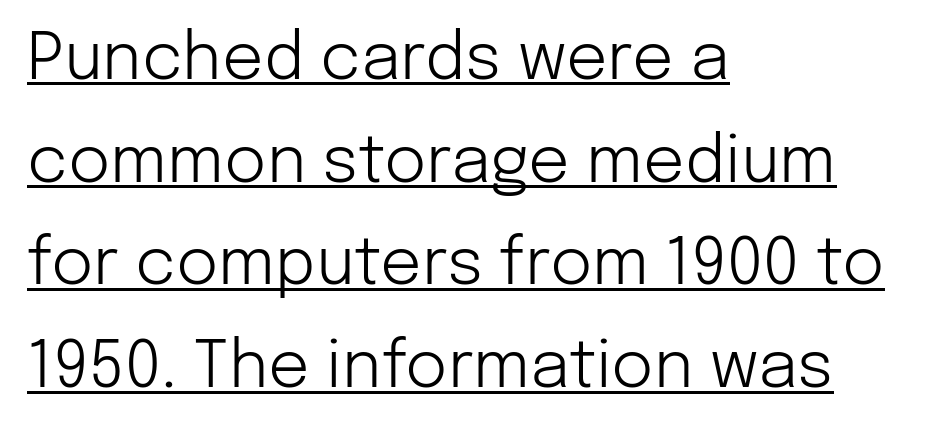
Reading down the column, the eye jumps a familiar distance to each next line. Here the designer chose a conventional face with non-uniform glyph widths. Are there feet on the stems? There aren't — it's a sans. These lines are set flush left with a ragged right edge. Think standard paragraph weight, or any step lighter than that.
